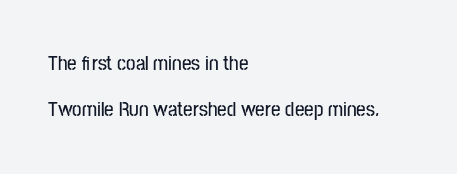
The image shows 21 px text type, upright; set left-aligned, loose line spacing (2.17x), normal letter spacing, not underlined.
